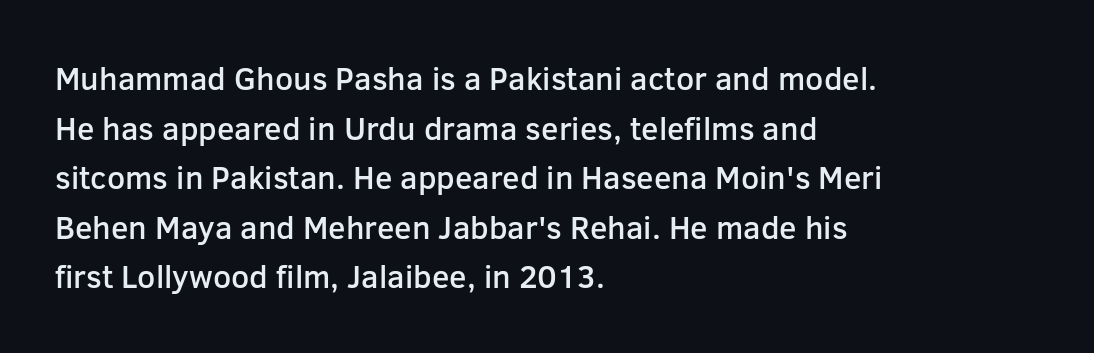
The typography opts for an upright posture over an oblique one. What weight is shown? A semibold, between regular and bold. The face used here is a sans, in the tradition of grotesques and geometrics. Interline gaps are of average width in this sample. Spacing verdict: proportional, widths tailored to each character.
